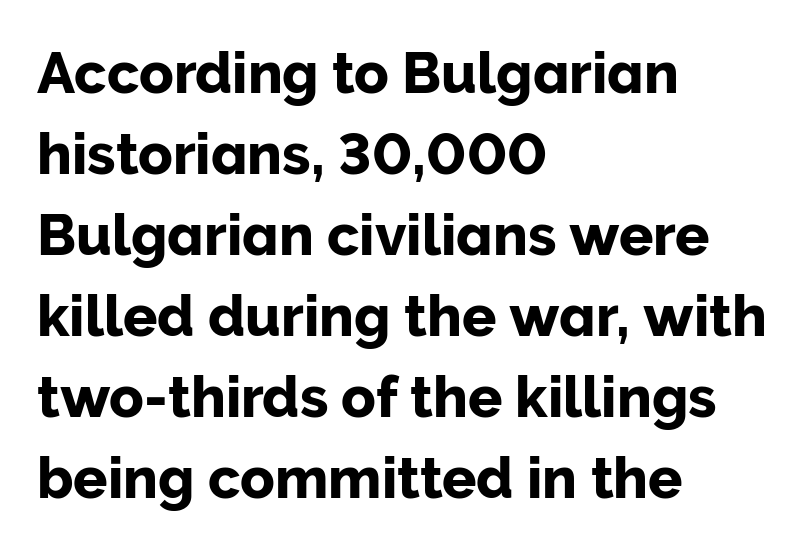
{"serif": "no", "italic": "no", "width": "normal", "stroke_contrast": "low", "x_height": "medium", "monospaced": "no", "underline": "no", "align": "left", "line_spacing": "normal", "line_spacing_ratio": 1.42, "letter_spacing": "normal", "letter_spacing_em": 0.0, "glyph_px": 57}
